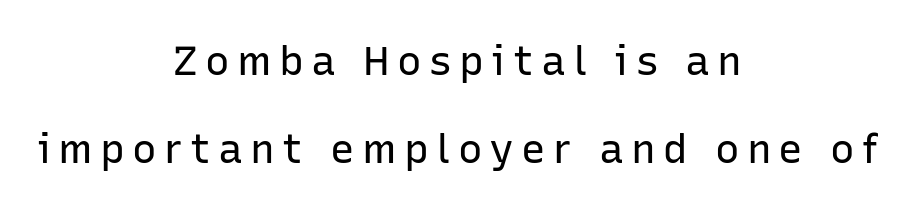
Designer's note — italics off, roman on. The paragraph has two soft edges and a firm central axis. Note the varied advance widths — an 'i' is clearly narrower than an 'm'. Does the type have serifs? No, each stem ends abruptly.
